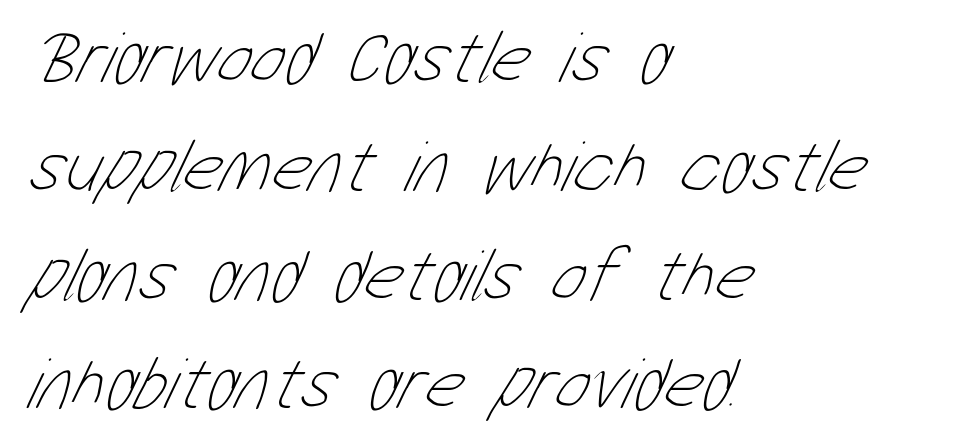
{"bold": "no", "weight": "thin", "width": "condensed", "stroke_contrast": "low", "x_height": "medium", "monospaced": "no", "underline": "no", "align": "left", "line_spacing": "normal", "line_spacing_ratio": 1.47, "letter_spacing": "normal", "letter_spacing_em": 0.0, "glyph_px": 74}
